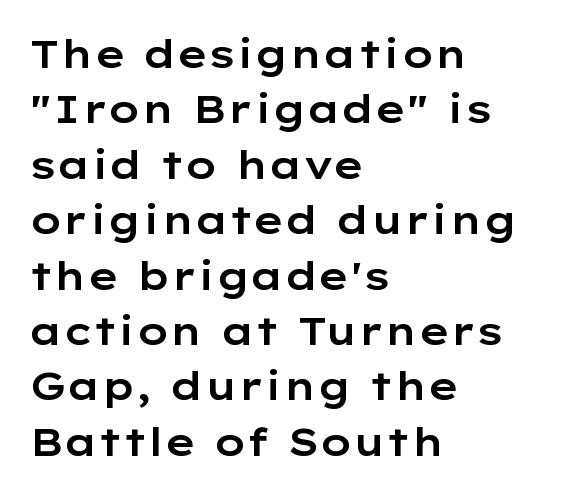
The lines sit at an ordinary, default distance from one another. Plain, unruled lines of type. Looks like regular typesetting: each glyph gets only the width it needs. Rendered with straight, roman letterforms. The characters display no serif detailing; their extremities are plain.
